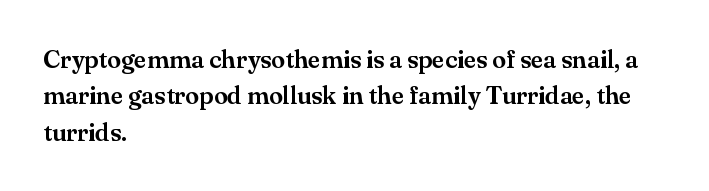
The image shows 25 px text type, upright; set left-aligned, normal line spacing (1.46x), normal letter spacing, not underlined.
